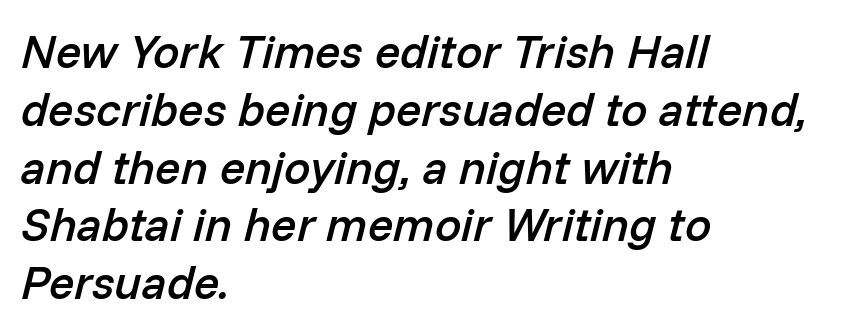
The image shows 47 px semibold type, italic (leaning right); set left-aligned, line spacing 1.23x, normal letter spacing, not underlined; low stroke contrast and a medium x-height.
